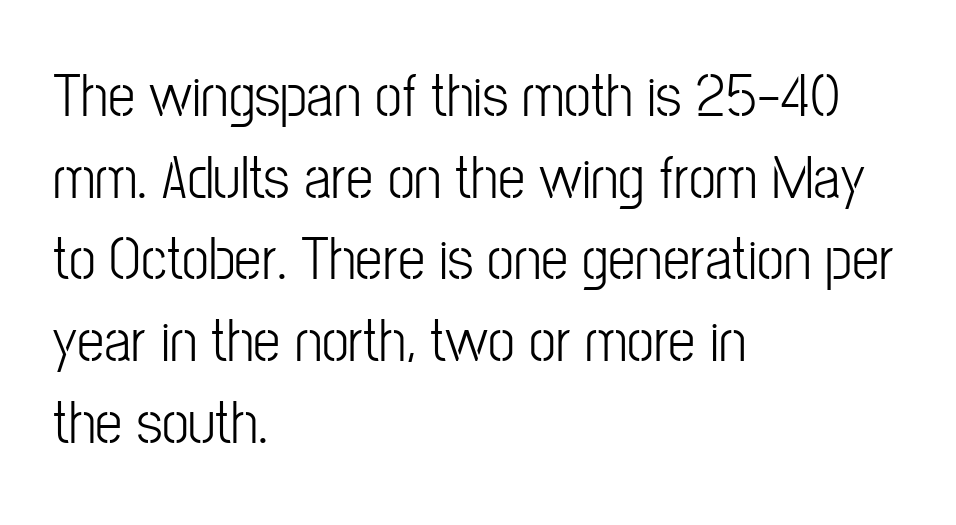
{"serif": "no", "italic": "no", "bold": "no", "weight": "light", "width": "condensed", "stroke_contrast": "low", "x_height": "medium", "monospaced": "no", "underline": "no", "align": "left", "line_spacing": "normal", "line_spacing_ratio": 1.34, "letter_spacing": "normal", "letter_spacing_em": 0.0, "glyph_px": 61}
